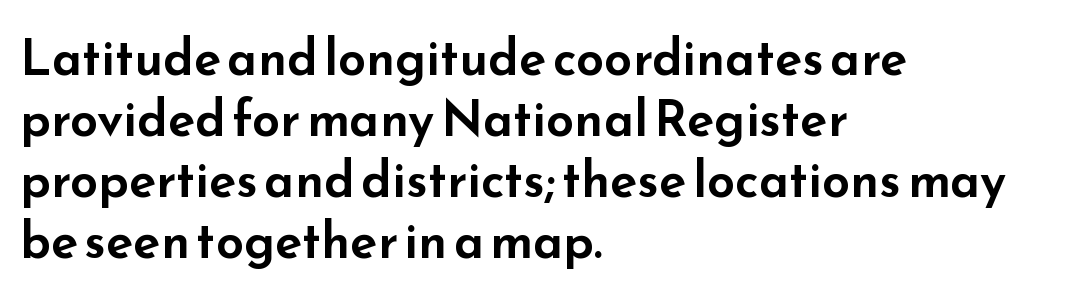
The strip under each line holds only bare page. Spacing between characters is what you'd get straight out of the box. The face used here is proportionally spaced, like ordinary book or web type. In terms of letterform style, serifs are entirely absent.
